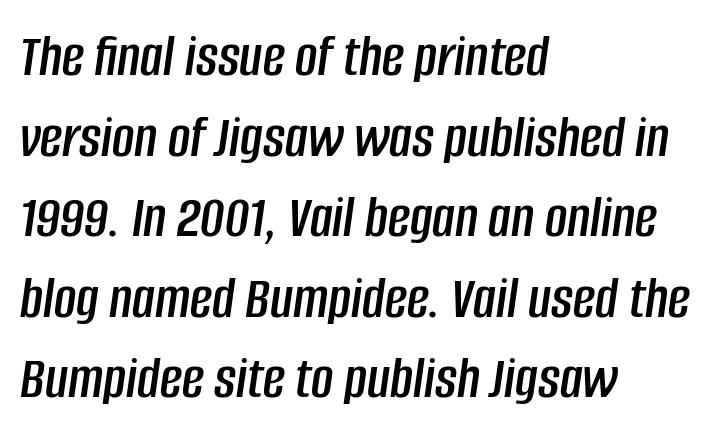
The image shows 61 px condensed type, italic (leaning right); set left-aligned, normal line spacing (1.32x), normal letter spacing, not underlined; low stroke contrast and a large x-height.
